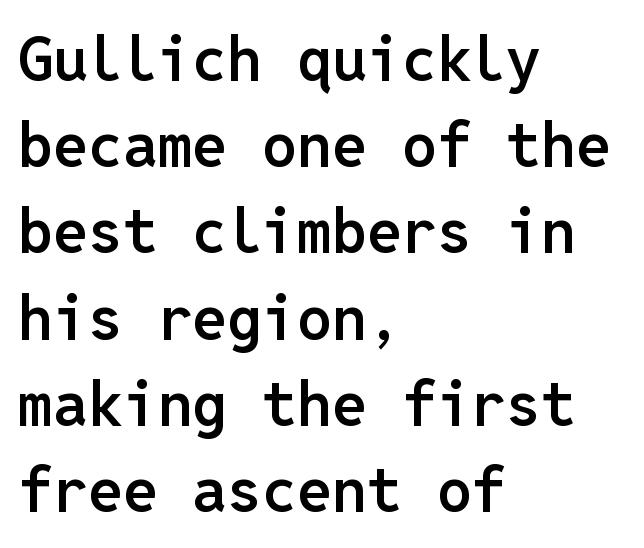
Regarding leading, the lines here are spaced in the standard way. Looks like terminal output: every glyph gets an equal slot. A bit beefed up — I'd call it semibold rather than bold. Each letter's strokes conclude bluntly, with no projecting serifs. Ordinary non-slanted type is in use.
